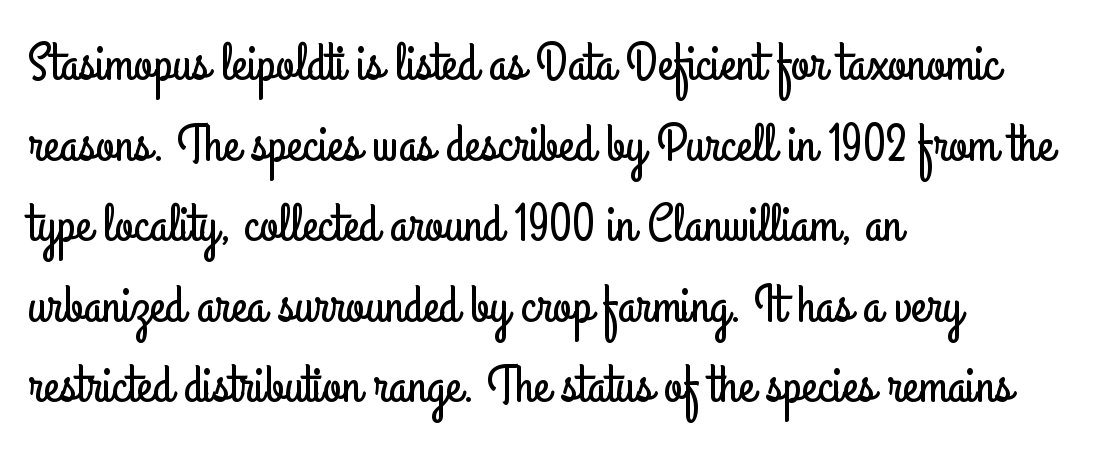
The image shows 53 px condensed sans-serif type; set left-aligned, normal line spacing (1.52x), normal letter spacing, not underlined; low stroke contrast and a small x-height.
